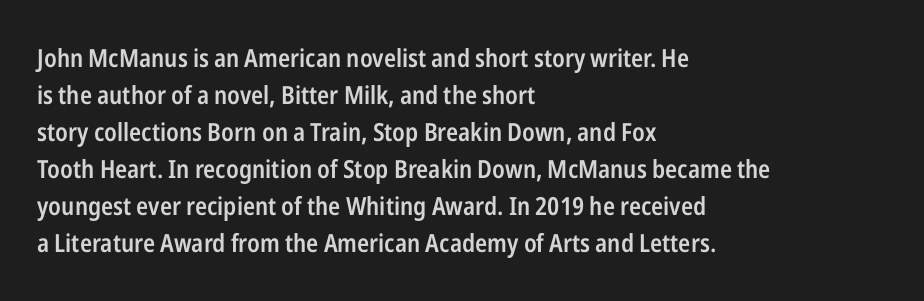
{"italic": "no", "bold": "semi", "underline": "no", "align": "left", "line_spacing": "normal", "line_spacing_ratio": 1.48, "letter_spacing": "normal", "letter_spacing_em": 0.0, "glyph_px": 25}
